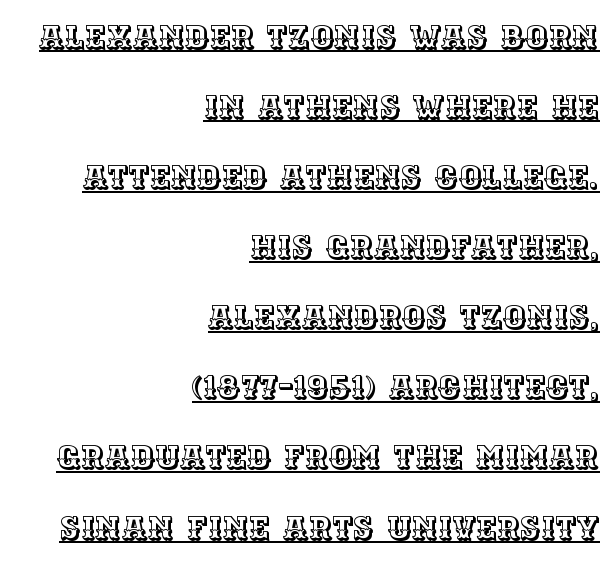
Q: Is the text italic (slanted)? A: No, it is upright.
Q: Is the text underlined? A: Yes.
Q: How is the paragraph aligned? A: Right-aligned.
Q: Is the spacing between letters normal or unusually wide? A: Normal.
Q: Is the spacing between lines tight, normal or loose? A: Loose.
Q: Width (condensed, normal, or wide)? A: Normal.
Q: x-height? A: Large.
Q: Monospaced? A: No.
